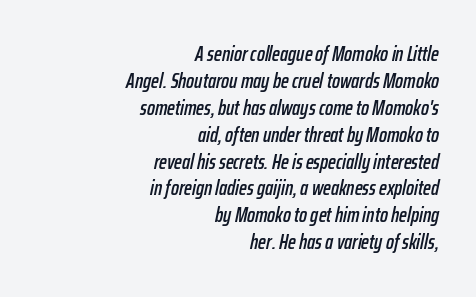
The image shows 21 px text type, italic (leaning right); set right-aligned, normal line spacing (1.28x), normal letter spacing, not underlined.
